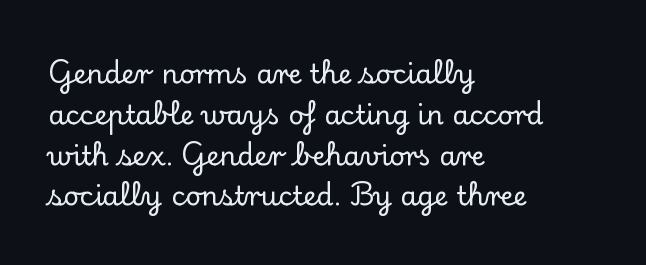
The typography opts for an upright posture over an oblique one. Descenders hang freely into open space. The rag falls on the right side of this text block. No extra tracking has been applied to these lines. Does the leading feel generous? No, just average.
